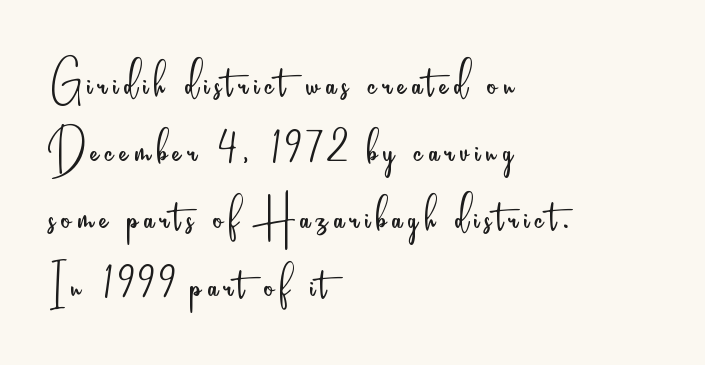
{"serif": "no", "bold": "no", "weight": "light", "width": "condensed", "stroke_contrast": "low", "x_height": "small", "monospaced": "no", "underline": "no", "align": "left", "line_spacing": "tight", "line_spacing_ratio": 1.12, "glyph_px": 60}
